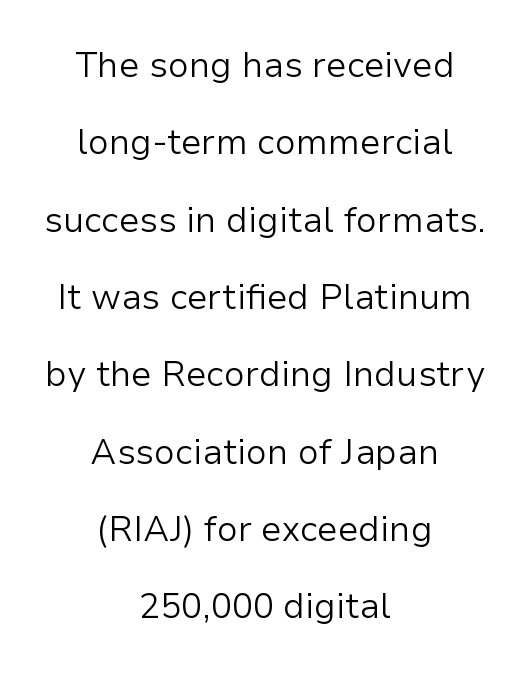
The image shows 35 px light sans-serif type, upright; set centered, loose line spacing (2.21x), normal letter spacing, not underlined; low stroke contrast and a medium x-height.
